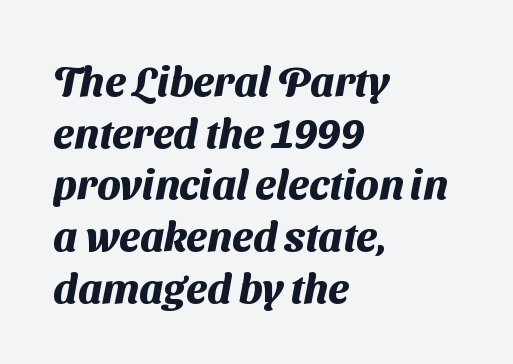
The image shows 42 px heavy sans-serif type; set left-aligned, line spacing 1.23x, normal letter spacing, not underlined; medium stroke contrast and a medium x-height.
